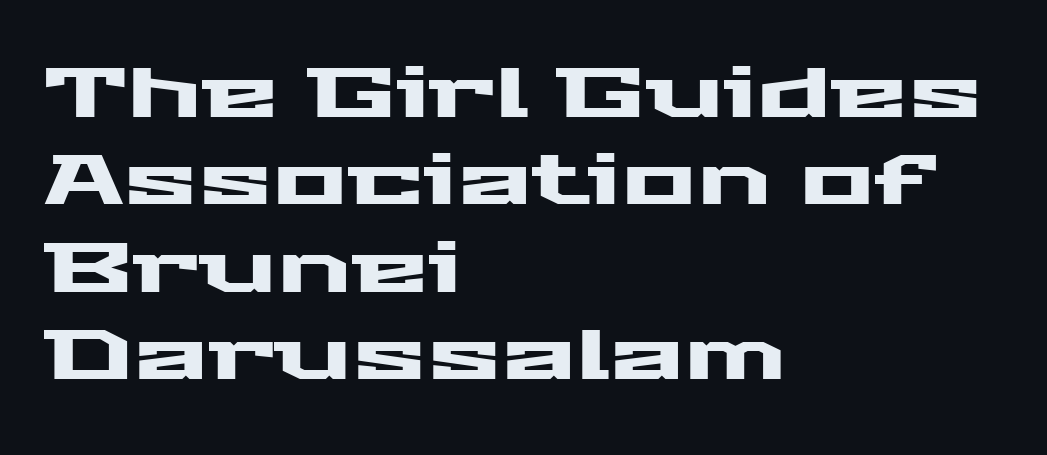
Examine the stroke ends and you'll find no serifs. In terms of posture, this sample is upright. In CSS terms this would be text-align: left. The foot of each line stays bare and open. The space between consecutive lines is moderate.
